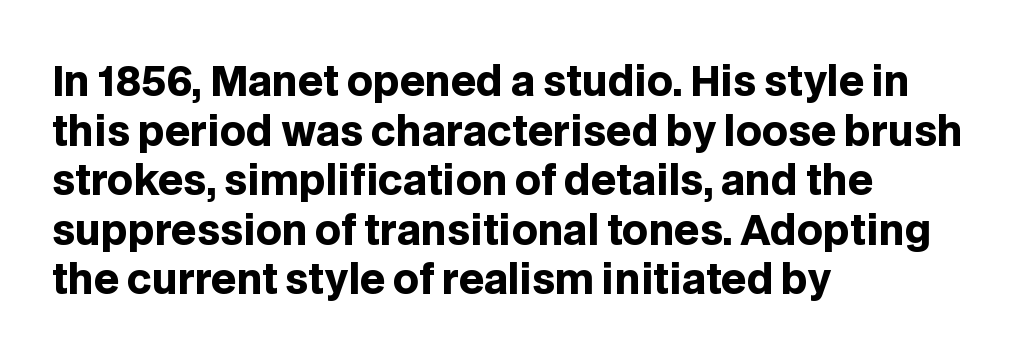
The image shows 40 px heavy sans-serif type, upright; set left-aligned, line spacing 1.24x, normal letter spacing, not underlined; low stroke contrast and a large x-height.
